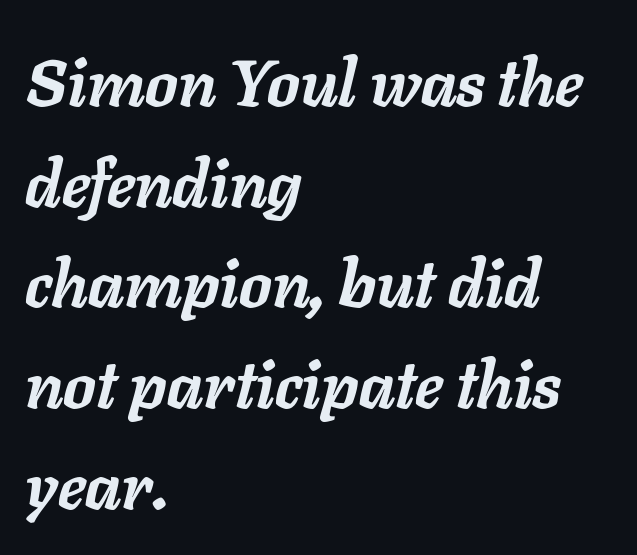
Q: Is the text bold? A: Yes.
Q: Is the text italic (slanted)? A: Yes, it leans right by about 11 degrees.
Q: Is the text underlined? A: No.
Q: How is the paragraph aligned? A: Left-aligned.
Q: Is the spacing between letters normal or unusually wide? A: Normal.
Q: Is the spacing between lines tight, normal or loose? A: Normal.
Q: Width (condensed, normal, or wide)? A: Normal.
Q: Stroke contrast? A: Low.
Q: x-height? A: Medium.
Q: Monospaced? A: No.
